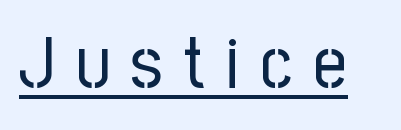
{"serif": "no", "italic": "no", "bold": "no", "weight": "regular", "width": "condensed", "stroke_contrast": "low", "x_height": "medium", "monospaced": "no", "underline": "yes", "letter_spacing": "wide", "letter_spacing_em": 0.29, "glyph_px": 73}
